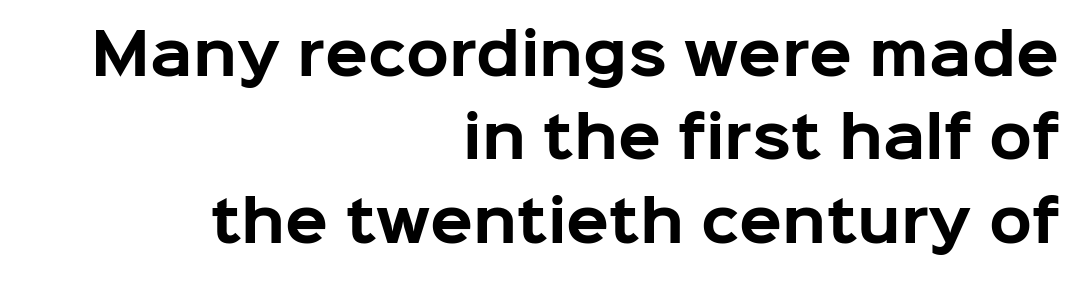
{"serif": "no", "italic": "no", "bold": "yes", "weight": "bold", "width": "normal", "stroke_contrast": "low", "x_height": "medium", "monospaced": "no", "underline": "no", "align": "right", "line_spacing": "normal", "line_spacing_ratio": 1.49, "letter_spacing": "normal", "letter_spacing_em": 0.0, "glyph_px": 56}
